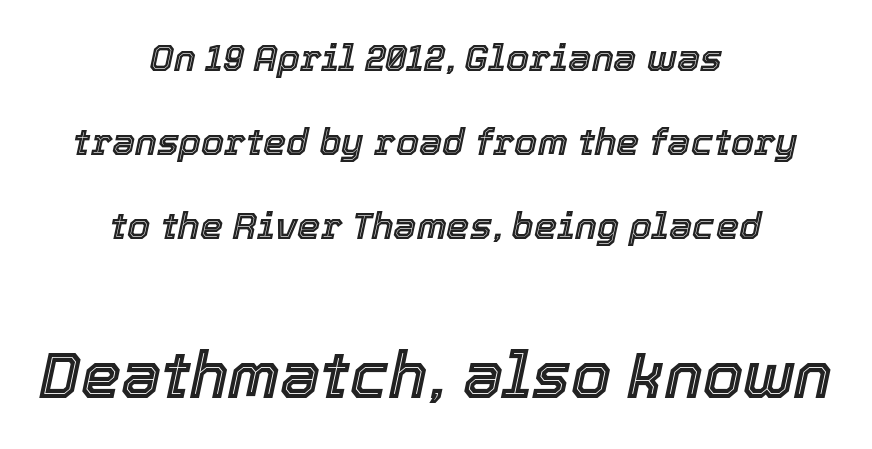
Look at the glyph heights: the lower group is clearly the bigger setting. The letterforms sit shoulder to shoulder at normal distance. Proportional: the letters do not fall into vertical columns. Compared with ordinary roman type, these characters are visibly tilted. Compared with a flush-left layout, this one balances lines on the center instead. Just letters on the line, the space beneath them empty.
